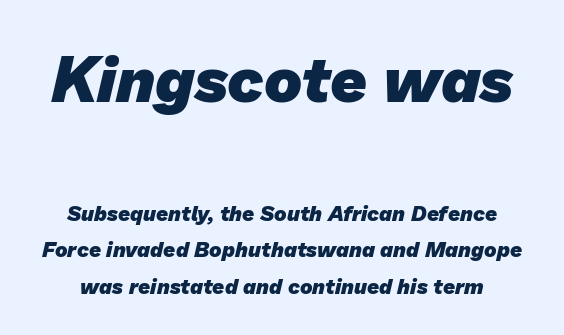
{"serif": "no", "bold": "yes", "weight": "heavy", "width": "normal", "stroke_contrast": "low", "x_height": "medium", "monospaced": "no", "underline": "no", "line_spacing_ratio": 1.74, "letter_spacing": "normal", "letter_spacing_em": 0.0, "larger_block": "first", "size_ratio": 3.05, "glyph_px": 64}
